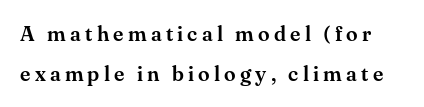
The strip under each line holds only bare page. A roman cut, with each character standing at attention. Is there much room between lines? Yes — plenty of vertical air separates them. This sample uses expanded letter spacing, leaving extra air between glyphs.
